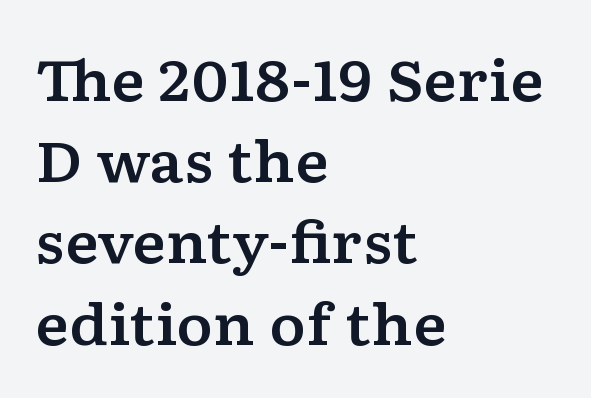
Q: Is the text italic (slanted)? A: No, it is upright.
Q: Is the typeface a serif or a sans-serif typeface? A: Serif.
Q: Is the text underlined? A: No.
Q: How is the paragraph aligned? A: Left-aligned.
Q: Is the spacing between letters normal or unusually wide? A: Normal.
Q: Is the spacing between lines tight, normal or loose? A: Normal.
Q: Width (condensed, normal, or wide)? A: Wide.
Q: Stroke contrast? A: Low.
Q: x-height? A: Medium.
Q: Monospaced? A: No.
